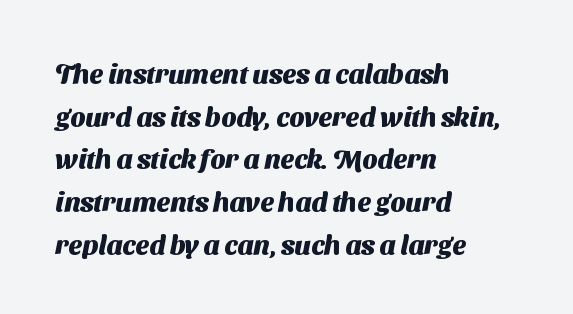
The image shows 27 px bold type; set left-aligned, normal line spacing (1.58x), normal letter spacing, not underlined.
